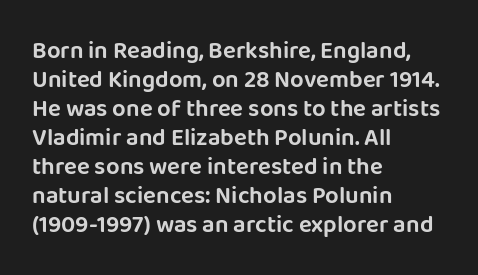
The area under the type is left untouched. Is the block centered? No — it sits flush against the left margin. Default kerning and tracking; the words read as compact shapes. Is there any slant? The stems are plumb.
